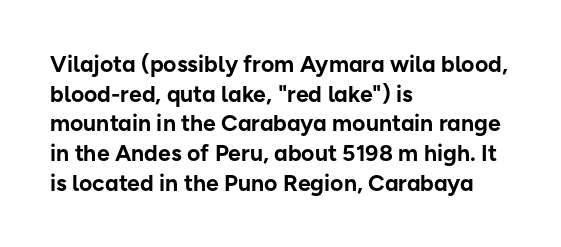
{"italic": "no", "bold": "yes", "underline": "no", "align": "left", "line_spacing": "normal", "line_spacing_ratio": 1.29, "letter_spacing": "normal", "letter_spacing_em": 0.0, "glyph_px": 23}
